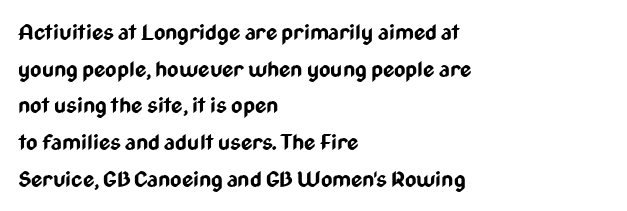
Q: Is the text bold? A: Yes.
Q: Is the text italic (slanted)? A: No, it is upright.
Q: Is the text underlined? A: No.
Q: How is the paragraph aligned? A: Left-aligned.
Q: Is the spacing between letters normal or unusually wide? A: Normal.
Q: Is the spacing between lines tight, normal or loose? A: Normal.
